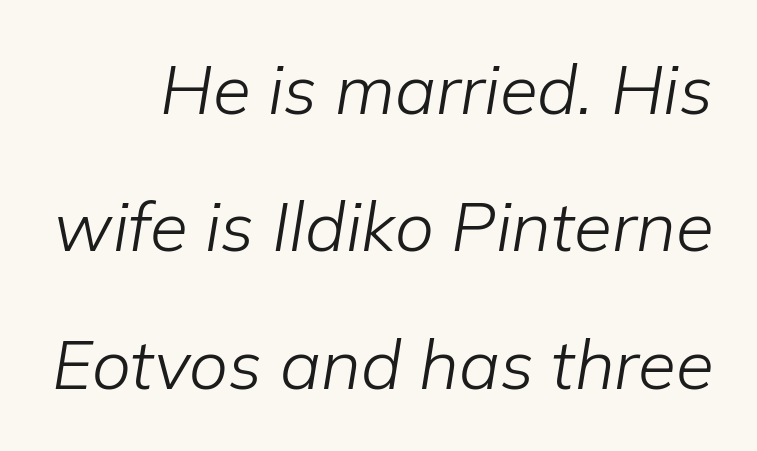
{"italic": "yes", "lean": "right", "slant_degrees": 9, "bold": "no", "weight": "light", "width": "normal", "stroke_contrast": "low", "x_height": "medium", "monospaced": "no", "underline": "no", "line_spacing": "loose", "line_spacing_ratio": 1.99, "letter_spacing": "normal", "letter_spacing_em": 0.0, "glyph_px": 69}
